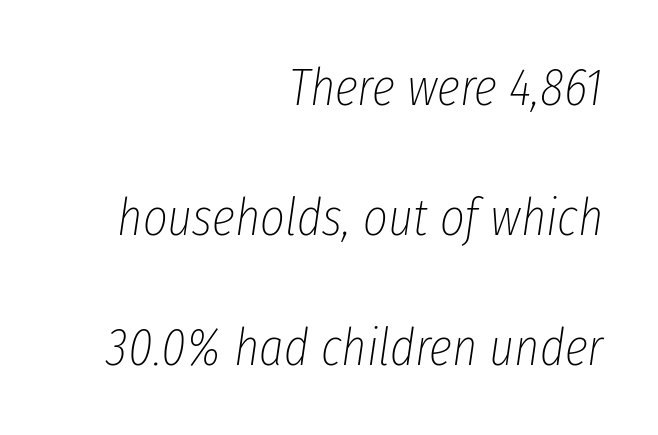
Think of a printed novel: that variable character pitch is what you see here. No extra tracking has been applied to these lines. The paragraph has a hard right edge and a soft left edge. Type without underlining.
